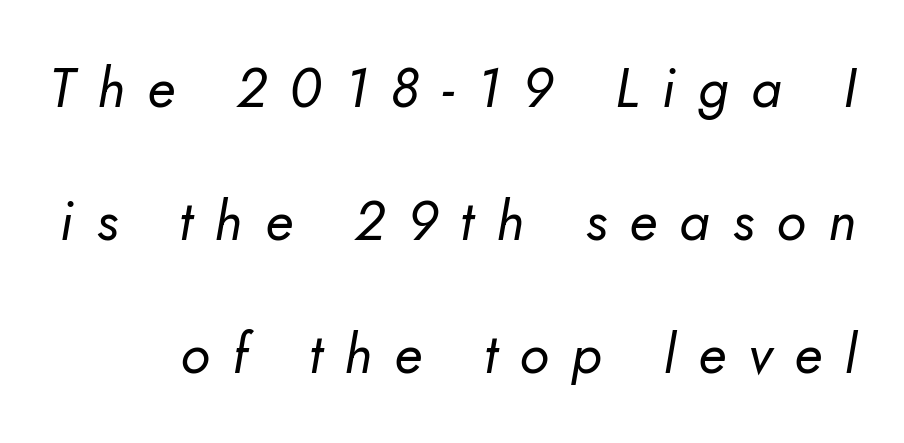
The image shows 55 px regular-weight type, italic (leaning right); set loose line spacing (2.42x), unusually wide letter spacing (+0.41 em), not underlined; low stroke contrast and a small x-height.
